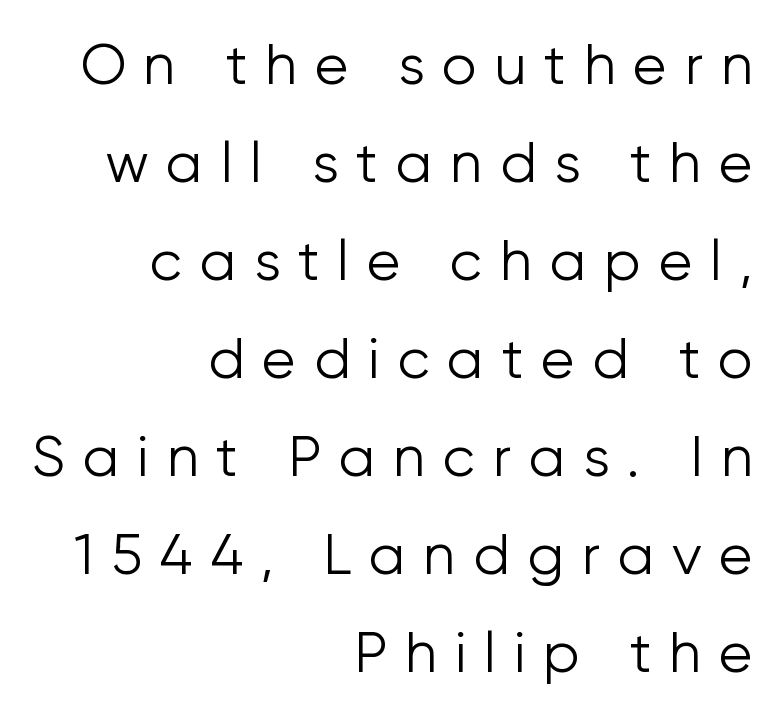
The image shows 56 px light sans-serif type, upright; set right-aligned, line spacing 1.75x, unusually wide letter spacing (+0.31 em), not underlined; low stroke contrast and a medium x-height.
